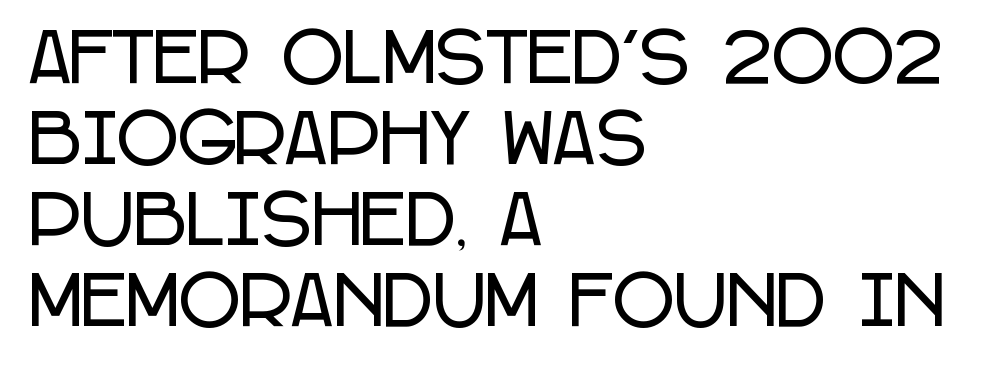
The image shows 67 px condensed sans-serif type, upright; set left-aligned, line spacing 1.21x, normal letter spacing, not underlined; low stroke contrast and a large x-height.
